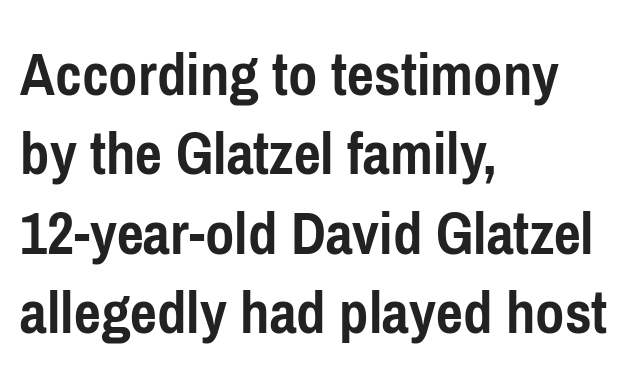
Q: Is the text bold? A: Yes.
Q: Is the text italic (slanted)? A: No, it is upright.
Q: Is the typeface a serif or a sans-serif typeface? A: Sans-serif.
Q: Is the text underlined? A: No.
Q: How is the paragraph aligned? A: Left-aligned.
Q: Is the spacing between letters normal or unusually wide? A: Normal.
Q: Width (condensed, normal, or wide)? A: Condensed.
Q: Stroke contrast? A: Low.
Q: x-height? A: Medium.
Q: Monospaced? A: No.
